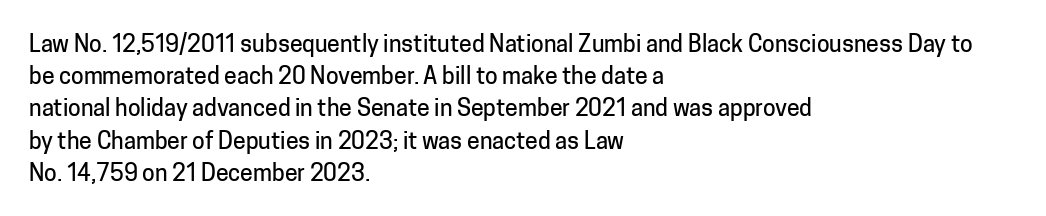
{"italic": "no", "underline": "no", "align": "left", "line_spacing": "normal", "line_spacing_ratio": 1.4, "letter_spacing": "normal", "letter_spacing_em": 0.0, "glyph_px": 23}
